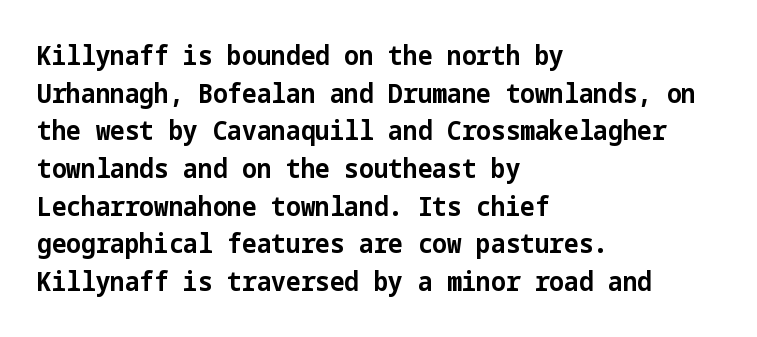
{"italic": "no", "bold": "yes", "underline": "no", "align": "left", "line_spacing": "normal", "line_spacing_ratio": 1.45, "letter_spacing": "normal", "letter_spacing_em": 0.0, "glyph_px": 26}
